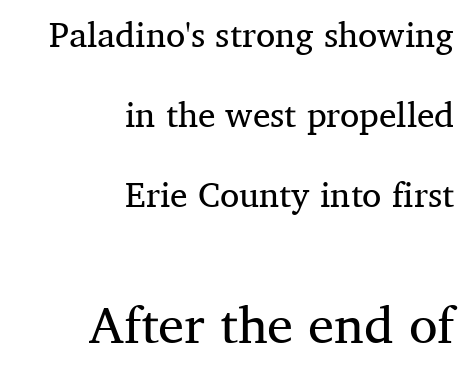
{"serif": "yes", "italic": "no", "bold": "no", "weight": "regular", "width": "normal", "stroke_contrast": "medium", "x_height": "medium", "monospaced": "no", "underline": "no", "align": "right", "line_spacing": "loose", "line_spacing_ratio": 2.29, "letter_spacing": "normal", "letter_spacing_em": 0.0, "larger_block": "second", "size_ratio": 1.49, "glyph_px": 52}
